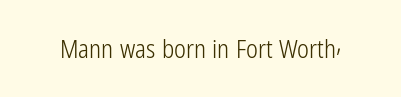
The image shows 25 px text type, upright; set normal letter spacing, not underlined.
